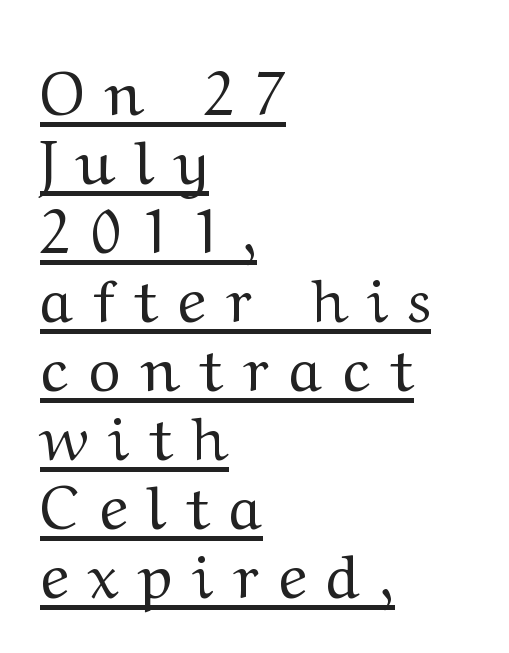
The image shows 61 px regular-weight, wide serif type, upright; set left-aligned, tight line spacing (1.13x), unusually wide letter spacing (+0.33 em), underlined; medium stroke contrast and a medium x-height.
